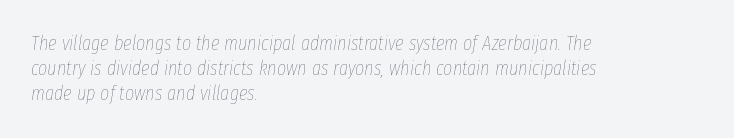
The image shows 20 px text type, italic (leaning right); set left-aligned, normal line spacing (1.26x), normal letter spacing, not underlined.
